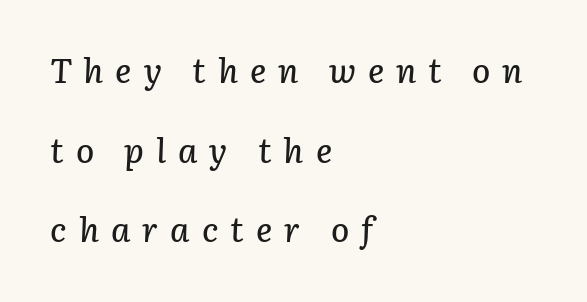
The image shows 34 px text type, italic (leaning right); set left-aligned, loose line spacing (2.34x), unusually wide letter spacing (+0.35 em), not underlined; low stroke contrast and a medium x-height.
